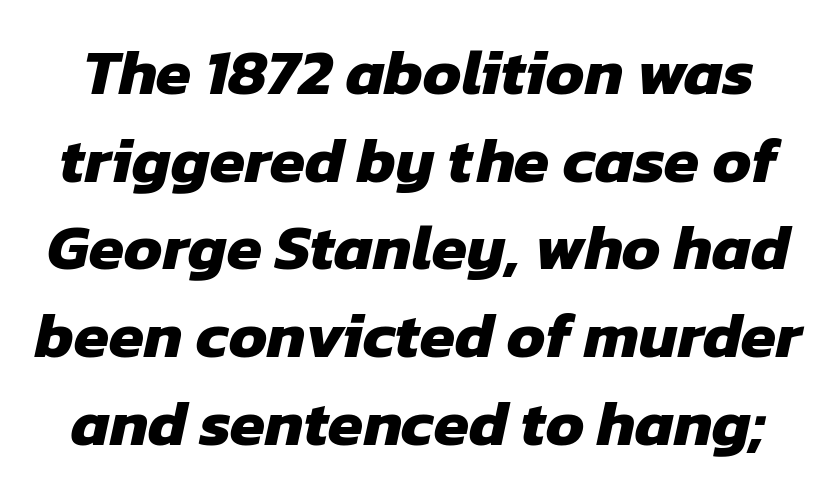
Whoever set this chose a conventional vertical rhythm. A bare baseline throughout the passage. This sample has the flowing, uneven cadence of proportional lettering. Default kerning and tracking; the words read as compact shapes. Stroke terminals: plain, sans-serif. Plenty of ink on the page — the face is bold.
